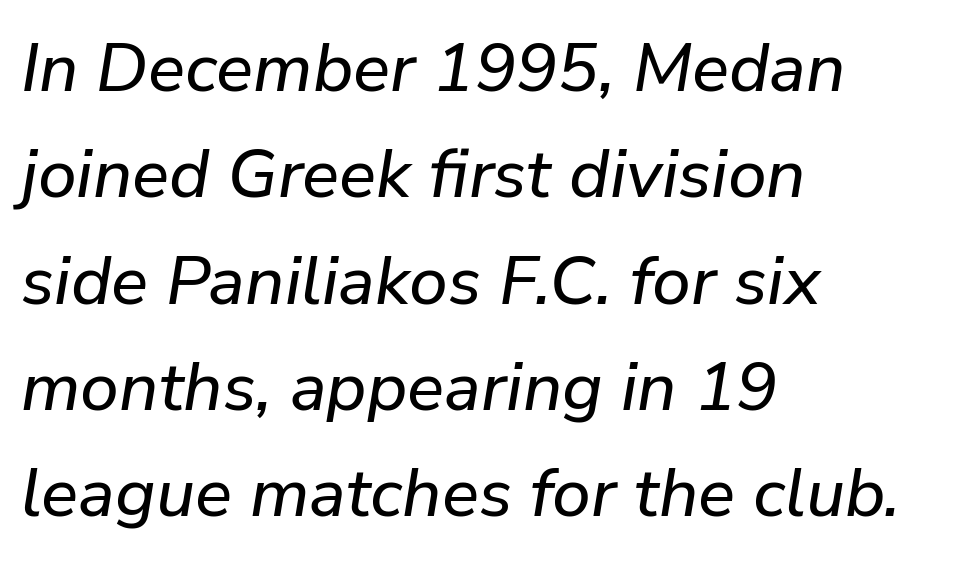
{"italic": "yes", "lean": "right", "slant_degrees": 9, "width": "normal", "stroke_contrast": "low", "x_height": "medium", "monospaced": "no", "underline": "no", "align": "left", "line_spacing": "normal", "line_spacing_ratio": 1.54, "letter_spacing": "normal", "letter_spacing_em": 0.0, "glyph_px": 69}
